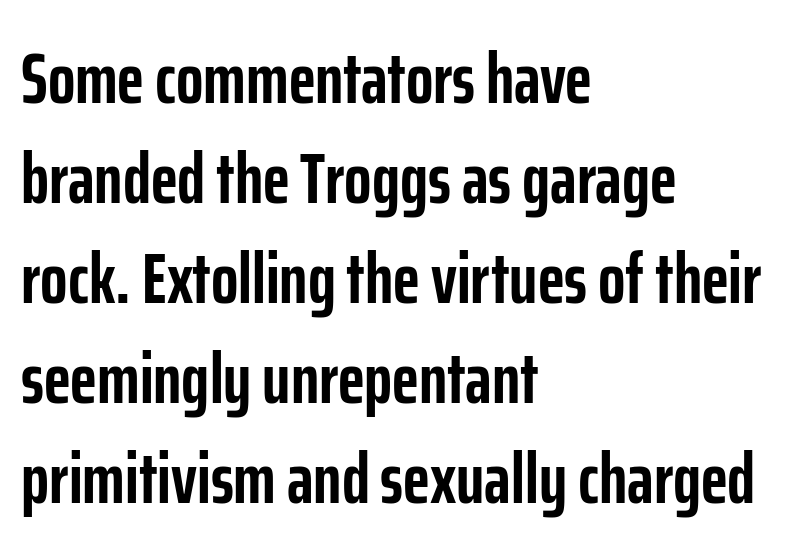
The image shows 72 px semibold, condensed sans-serif type, upright; set left-aligned, normal line spacing (1.39x), normal letter spacing, not underlined; low stroke contrast and a medium x-height.
